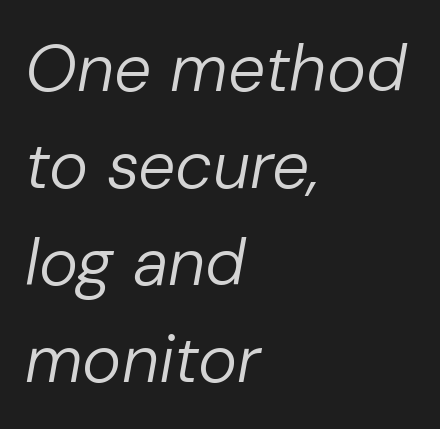
Q: Is the text bold? A: No.
Q: Is the text italic (slanted)? A: Yes, it leans right by about 10 degrees.
Q: Is the text underlined? A: No.
Q: How is the paragraph aligned? A: Left-aligned.
Q: Is the spacing between letters normal or unusually wide? A: Normal.
Q: Is the spacing between lines tight, normal or loose? A: Normal.
Q: Width (condensed, normal, or wide)? A: Normal.
Q: Stroke contrast? A: Low.
Q: x-height? A: Medium.
Q: Monospaced? A: No.
